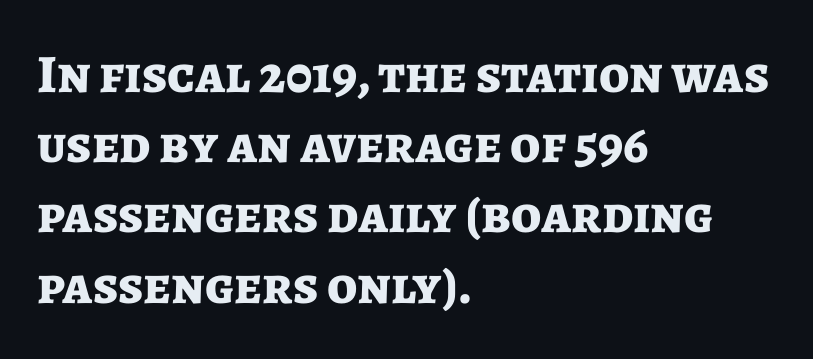
{"serif": "no", "italic": "no", "bold": "yes", "weight": "bold", "width": "normal", "stroke_contrast": "low", "x_height": "medium", "monospaced": "no", "underline": "no", "align": "left", "line_spacing": "normal", "line_spacing_ratio": 1.3, "letter_spacing": "normal", "letter_spacing_em": 0.0, "glyph_px": 54}
